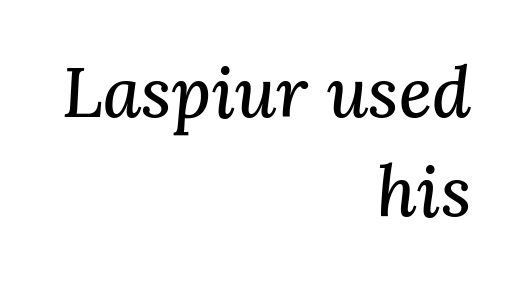
The image shows 70 px serif type, italic (leaning right); set right-aligned, normal line spacing (1.41x), normal letter spacing, not underlined; medium stroke contrast and a medium x-height.
